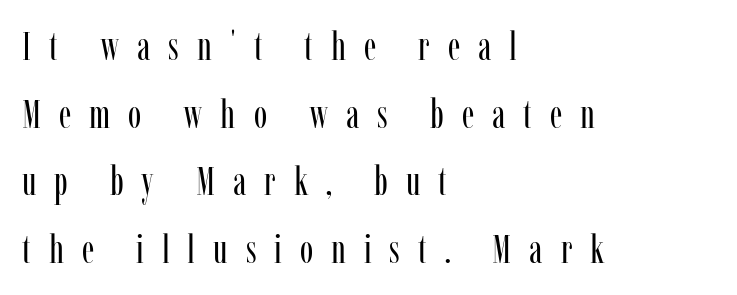
Q: Is the text bold? A: No.
Q: Is the text italic (slanted)? A: No, it is upright.
Q: Is the typeface a serif or a sans-serif typeface? A: Serif.
Q: Is the text underlined? A: No.
Q: How is the paragraph aligned? A: Left-aligned.
Q: Is the spacing between letters normal or unusually wide? A: Unusually wide.
Q: Is the spacing between lines tight, normal or loose? A: Normal.
Q: Width (condensed, normal, or wide)? A: Condensed.
Q: Stroke contrast? A: Low.
Q: x-height? A: Medium.
Q: Monospaced? A: No.
